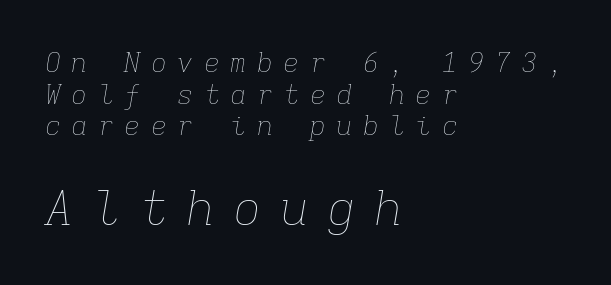
{"italic": "yes", "lean": "right", "slant_degrees": 9, "bold": "no", "weight": "thin", "width": "normal", "stroke_contrast": "low", "x_height": "medium", "monospaced": "yes", "underline": "no", "align": "left", "line_spacing_ratio": 1.17, "letter_spacing": "wide", "letter_spacing_em": 0.38, "larger_block": "second", "size_ratio": 1.78, "glyph_px": 48}
